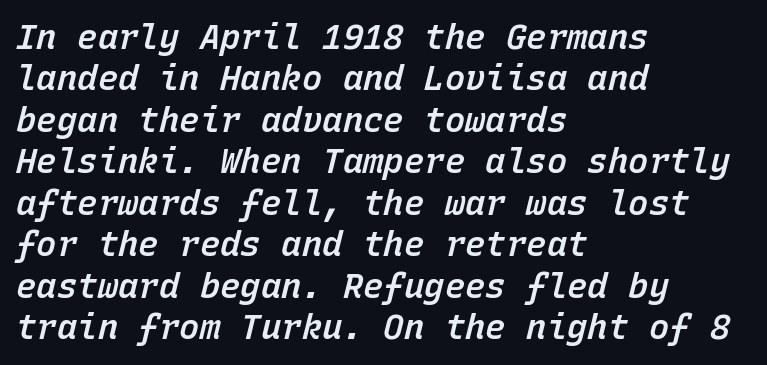
{"italic": "yes", "lean": "right", "slant_degrees": 15, "bold": "semi", "weight": "semibold", "width": "normal", "stroke_contrast": "low", "x_height": "medium", "monospaced": "yes", "underline": "no", "align": "left", "line_spacing_ratio": 1.22, "letter_spacing": "normal", "letter_spacing_em": 0.0, "glyph_px": 34}
